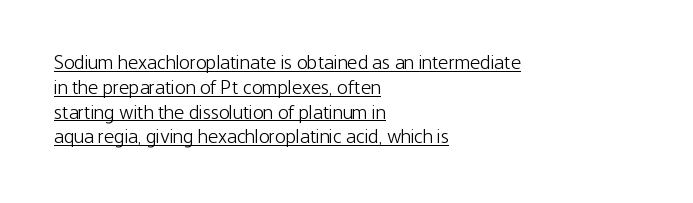
{"italic": "no", "bold": "no", "underline": "yes", "align": "left", "line_spacing_ratio": 1.24, "letter_spacing": "normal", "letter_spacing_em": 0.0, "glyph_px": 20}
